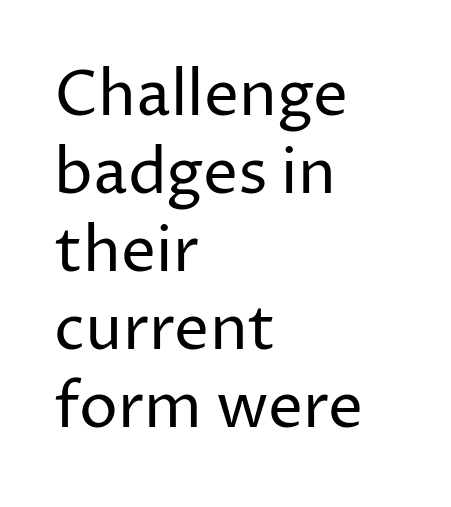
{"serif": "no", "italic": "no", "bold": "no", "weight": "regular", "width": "normal", "stroke_contrast": "low", "x_height": "medium", "monospaced": "no", "underline": "no", "align": "left", "line_spacing": "normal", "line_spacing_ratio": 1.26, "letter_spacing": "normal", "letter_spacing_em": 0.0, "glyph_px": 62}
